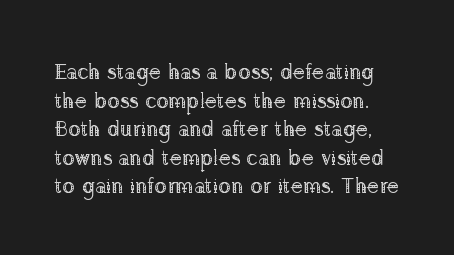
Q: Is the text bold? A: No.
Q: Is the text italic (slanted)? A: No, it is upright.
Q: Is the text underlined? A: No.
Q: Is the spacing between letters normal or unusually wide? A: Normal.
Q: Is the spacing between lines tight, normal or loose? A: Normal.
